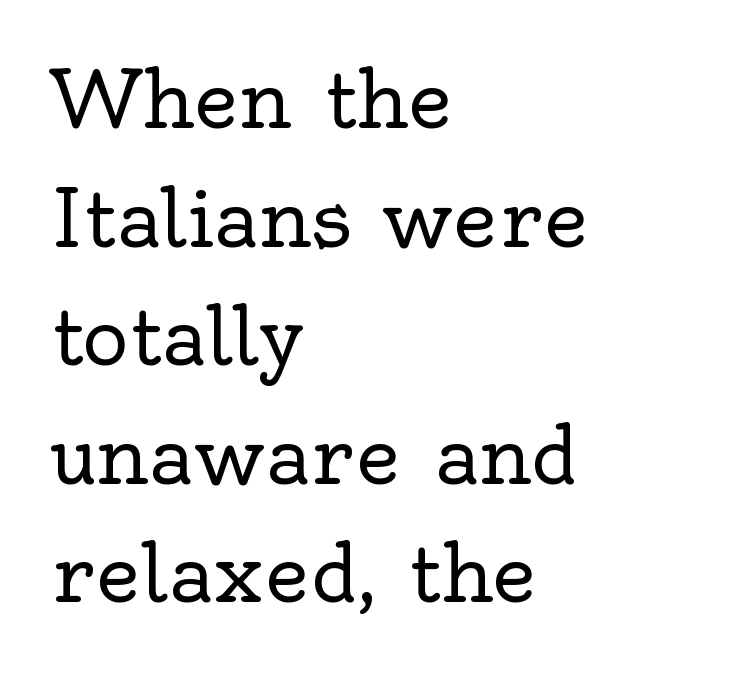
The font family rendered here belongs to the serif group. What stands out about the letter spacing? Nothing — it is the standard amount. Stroke thickness stays within the range of a standard reading face or lighter. The face used here is proportionally spaced, like ordinary book or web type. Do the letters lean? They stand straight. This block has exactly the height ordinary leading produces.
